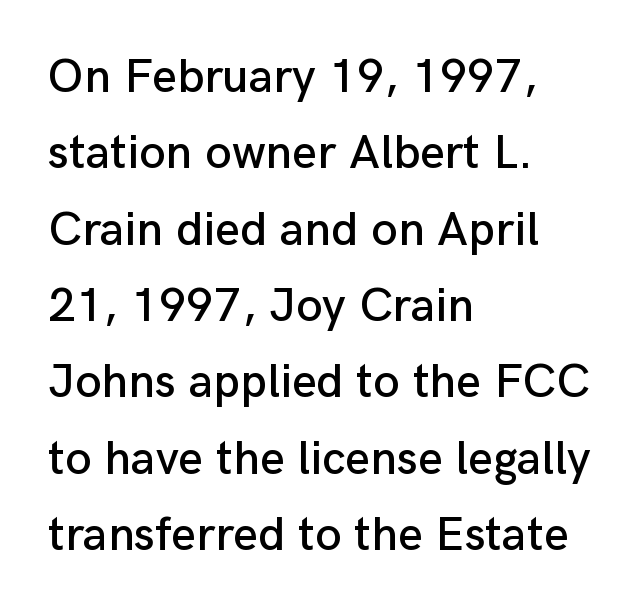
Each letter keeps its own natural width here, so spacing adapts to shape. Visually the block forms a straight wall on the left and a jagged coastline on the right. Examine the stroke ends and you'll find no serifs. Notice how the stems are strictly vertical — no italics here.
